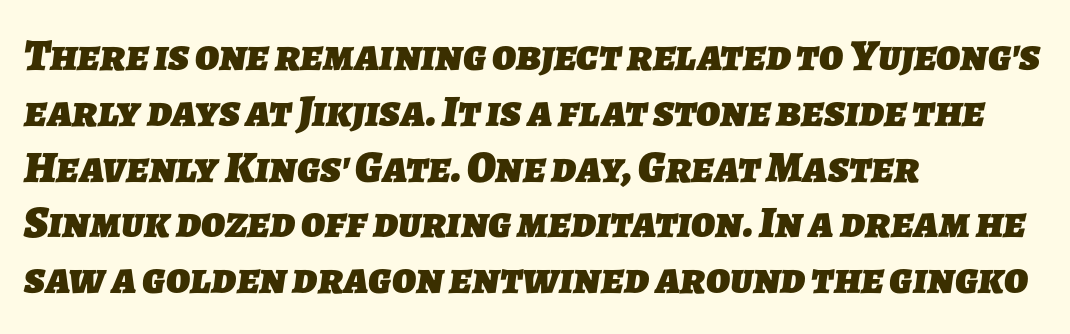
The image shows 45 px heavy sans-serif type; set left-aligned, line spacing 1.24x, normal letter spacing, not underlined; low stroke contrast and a medium x-height.
